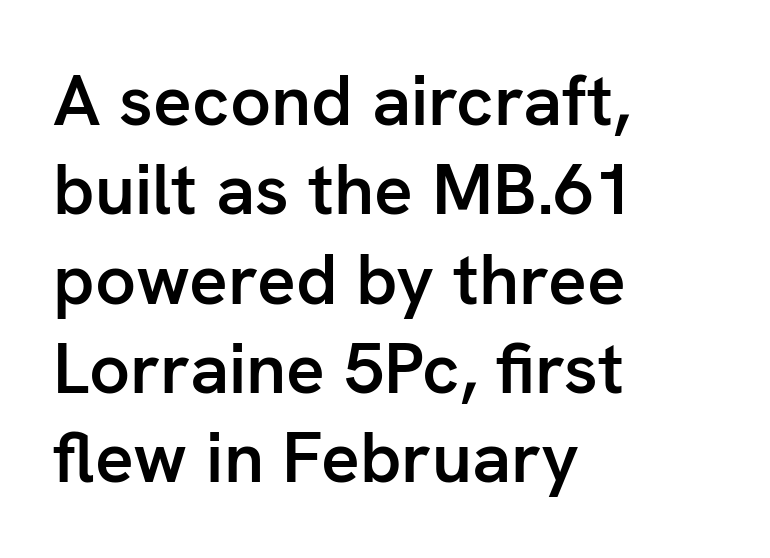
{"serif": "no", "italic": "no", "bold": "semi", "weight": "semibold", "width": "normal", "stroke_contrast": "low", "x_height": "medium", "monospaced": "no", "underline": "no", "align": "left", "line_spacing_ratio": 1.24, "letter_spacing": "normal", "letter_spacing_em": 0.0, "glyph_px": 72}
